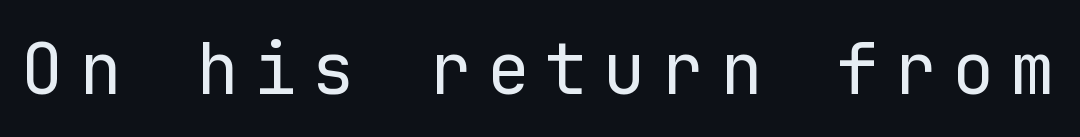
The image shows 71 px regular-weight sans-serif type, upright, monospaced; set unusually wide letter spacing (+0.22 em), not underlined; low stroke contrast and a medium x-height.
